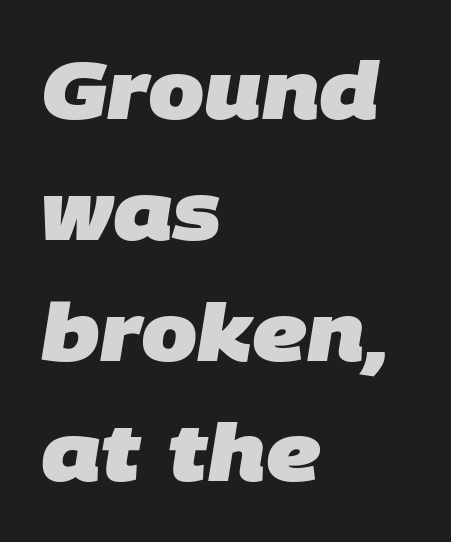
The image shows 80 px heavy sans-serif type; set left-aligned, normal line spacing (1.51x), normal letter spacing, not underlined; low stroke contrast and a large x-height.
